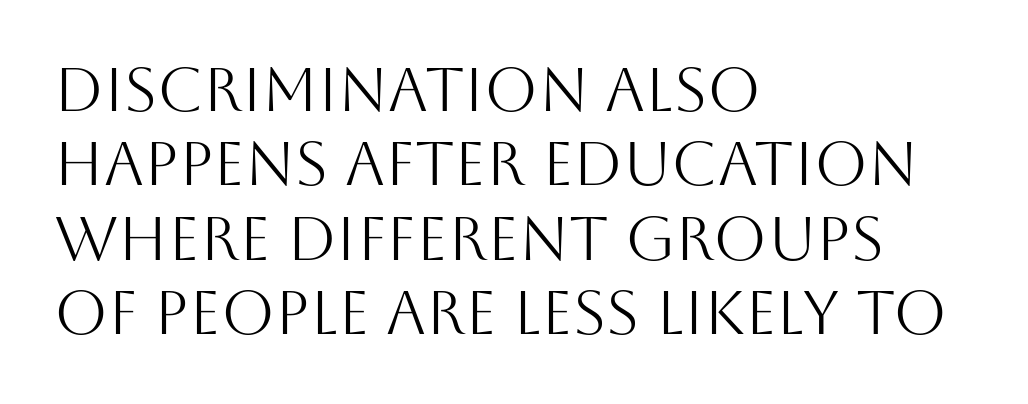
Stem width sits at or under what a default text font uses. You can tell it's not italic because the verticals are truly vertical. Anything drawn beneath the words? Only blank space. The passage shown is typed in a proportional face where columns would drift. Left-aligned paragraph, ragged on the right.
